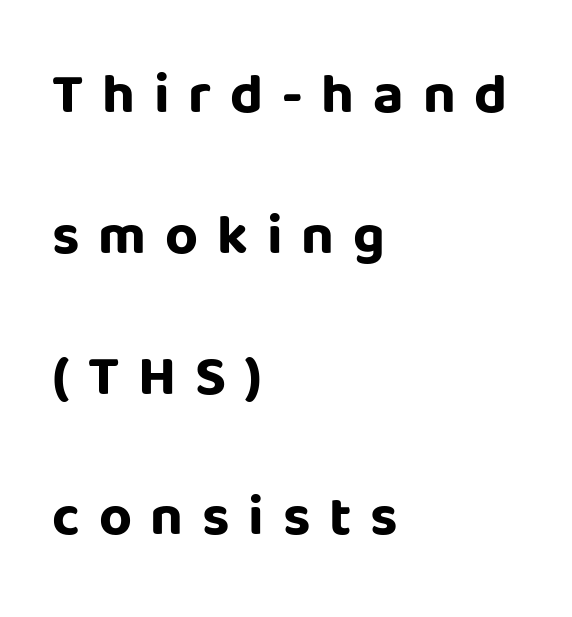
The image shows 57 px bold sans-serif type, upright; set left-aligned, loose line spacing (2.47x), unusually wide letter spacing (+0.33 em), not underlined; low stroke contrast and a large x-height.
